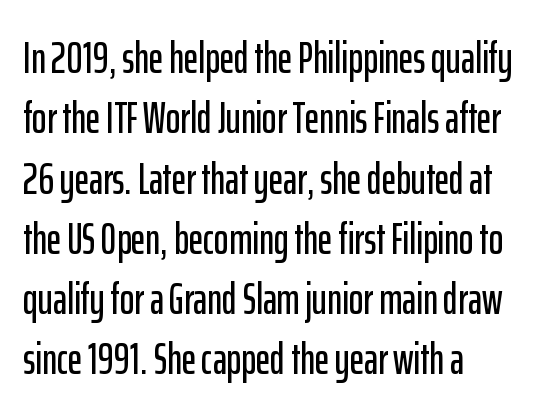
Unmarked baselines from the first word to the last. The ragged edge is on the right, which tells us the setting is flush left. Rendered with straight, roman letterforms. Quick note: interline space is typical. You could call the tracking neutral — neither tight nor loose.
